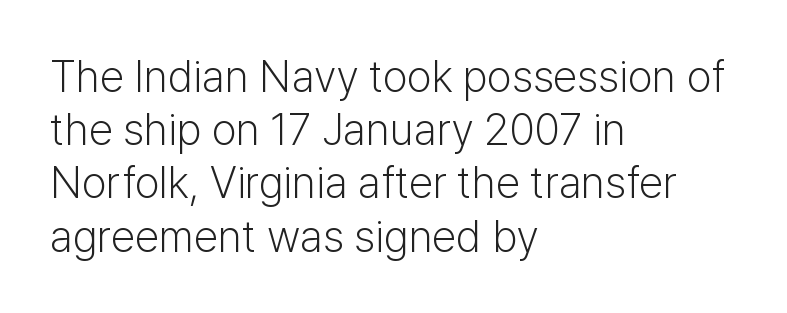
Ink coverage per letter is moderate at most. The rendering keeps characters at their native spacing. The zone under the glyphs is completely vacant. You could not count columns in this text — the font is proportionally spaced. The letters carry no serifs — their stems end cleanly without finishing strokes. Unlike italic type, these characters show no tilt at all.
